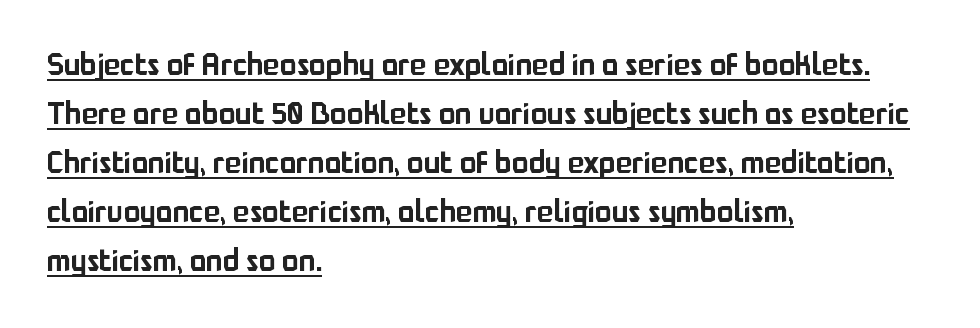
The image shows 31 px sans-serif type, upright; set left-aligned, normal line spacing (1.58x), normal letter spacing, underlined; low stroke contrast and a medium x-height.
